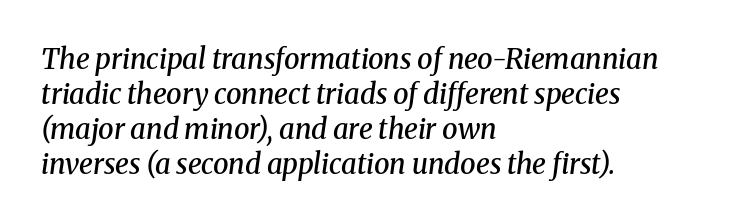
{"serif": "yes", "italic": "yes", "lean": "right", "slant_degrees": 8, "bold": "semi", "weight": "semibold", "width": "normal", "stroke_contrast": "medium", "x_height": "medium", "monospaced": "no", "underline": "no", "align": "left", "line_spacing": "normal", "line_spacing_ratio": 1.25, "letter_spacing": "normal", "letter_spacing_em": 0.0, "glyph_px": 28}
